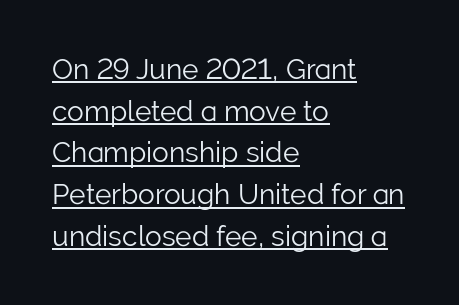
Q: Is the text bold? A: No.
Q: Is the text italic (slanted)? A: No, it is upright.
Q: Is the typeface a serif or a sans-serif typeface? A: Sans-serif.
Q: Is the text underlined? A: Yes.
Q: How is the paragraph aligned? A: Left-aligned.
Q: Is the spacing between letters normal or unusually wide? A: Normal.
Q: Is the spacing between lines tight, normal or loose? A: Normal.
Q: Width (condensed, normal, or wide)? A: Normal.
Q: Stroke contrast? A: Low.
Q: x-height? A: Medium.
Q: Monospaced? A: No.
